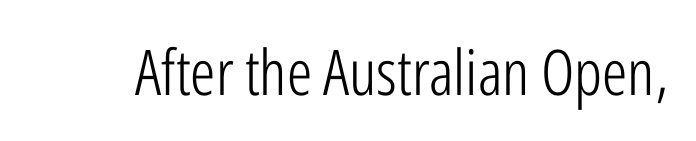
Proportional: the letters do not fall into vertical columns. I'd call this a sans setting — the letters go barefoot. Bold? No — there's no thickening of the strokes. Short note: letters normally spaced. This sample uses an upright cut, with every glyph sitting square on the baseline.
